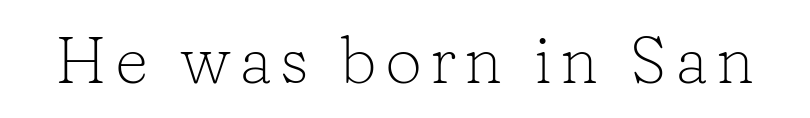
{"serif": "yes", "italic": "no", "bold": "no", "weight": "light", "width": "normal", "stroke_contrast": "low", "x_height": "medium", "monospaced": "no", "underline": "no", "glyph_px": 66}
